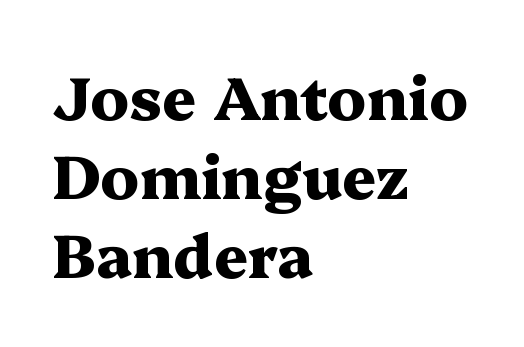
Q: Is the text bold? A: Yes.
Q: Is the text italic (slanted)? A: No, it is upright.
Q: Is the typeface a serif or a sans-serif typeface? A: Serif.
Q: Is the text underlined? A: No.
Q: How is the paragraph aligned? A: Left-aligned.
Q: Is the spacing between letters normal or unusually wide? A: Normal.
Q: Is the spacing between lines tight, normal or loose? A: Normal.
Q: Width (condensed, normal, or wide)? A: Wide.
Q: Stroke contrast? A: Medium.
Q: x-height? A: Medium.
Q: Monospaced? A: No.
